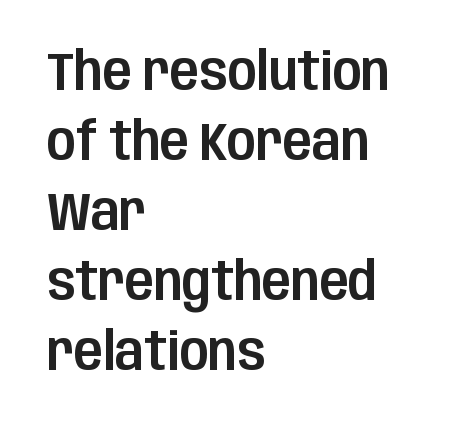
Q: Is the text italic (slanted)? A: No, it is upright.
Q: Is the typeface a serif or a sans-serif typeface? A: Sans-serif.
Q: Is the text underlined? A: No.
Q: How is the paragraph aligned? A: Left-aligned.
Q: Is the spacing between letters normal or unusually wide? A: Normal.
Q: Is the spacing between lines tight, normal or loose? A: Normal.
Q: Width (condensed, normal, or wide)? A: Condensed.
Q: Stroke contrast? A: Low.
Q: x-height? A: Large.
Q: Monospaced? A: No.
